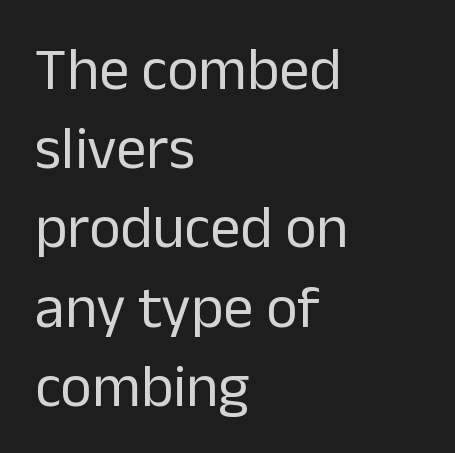
{"serif": "no", "italic": "no", "bold": "no", "weight": "regular", "width": "normal", "stroke_contrast": "low", "x_height": "medium", "monospaced": "no", "underline": "no", "align": "left", "line_spacing": "normal", "line_spacing_ratio": 1.32, "letter_spacing": "normal", "letter_spacing_em": 0.0, "glyph_px": 60}
